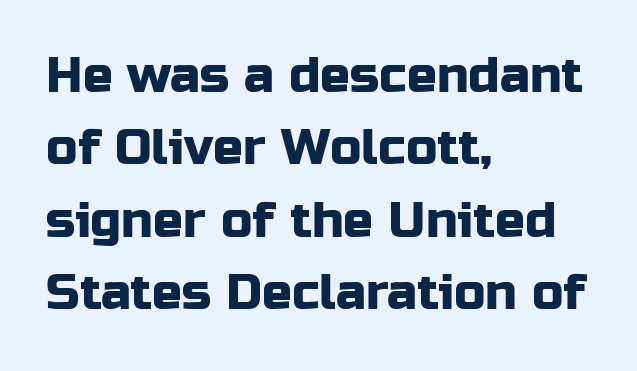
{"serif": "no", "italic": "no", "width": "normal", "stroke_contrast": "low", "x_height": "medium", "monospaced": "no", "underline": "no", "align": "left", "line_spacing": "normal", "line_spacing_ratio": 1.45, "letter_spacing": "normal", "letter_spacing_em": 0.0, "glyph_px": 50}
